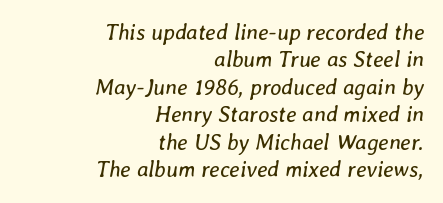
The image shows 22 px text type, italic (leaning right); set right-aligned, normal line spacing (1.25x), normal letter spacing, not underlined.
